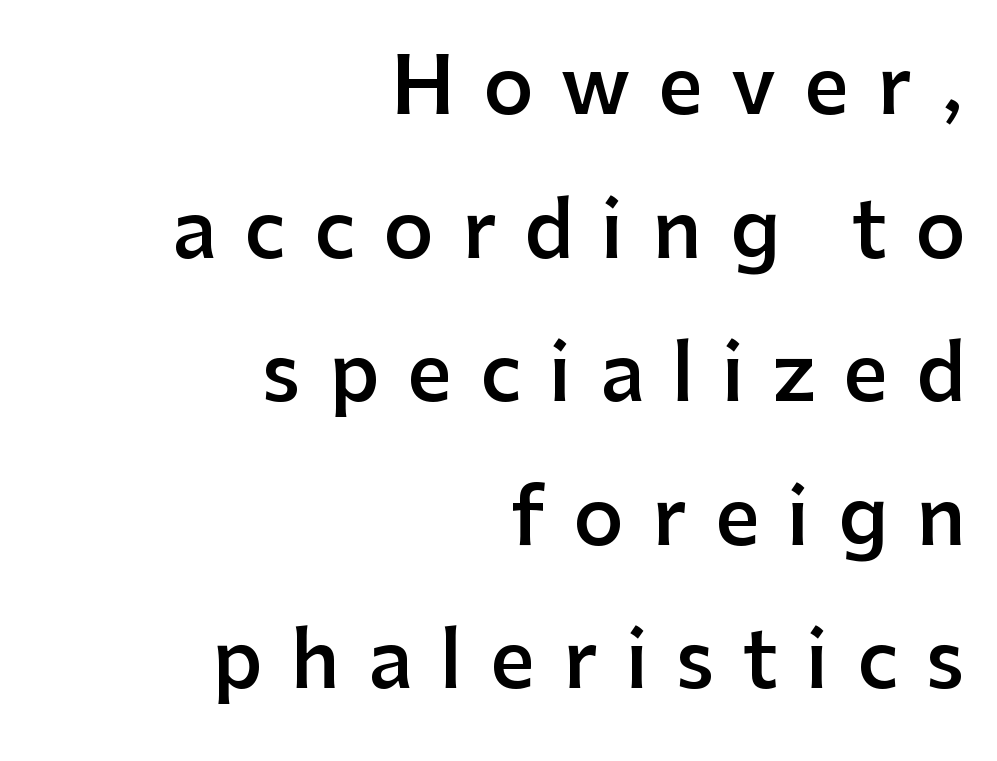
{"serif": "no", "italic": "no", "bold": "semi", "weight": "semibold", "width": "normal", "stroke_contrast": "low", "x_height": "medium", "monospaced": "no", "underline": "no", "align": "right", "line_spacing_ratio": 1.84, "letter_spacing": "wide", "letter_spacing_em": 0.36, "glyph_px": 78}
